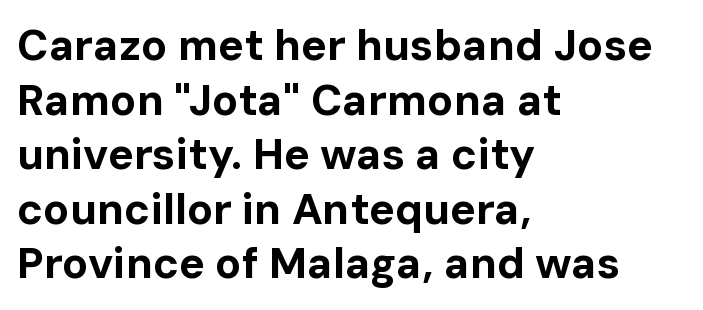
The image shows 43 px bold sans-serif type, upright; set left-aligned, normal line spacing (1.27x), normal letter spacing, not underlined; low stroke contrast and a medium x-height.
